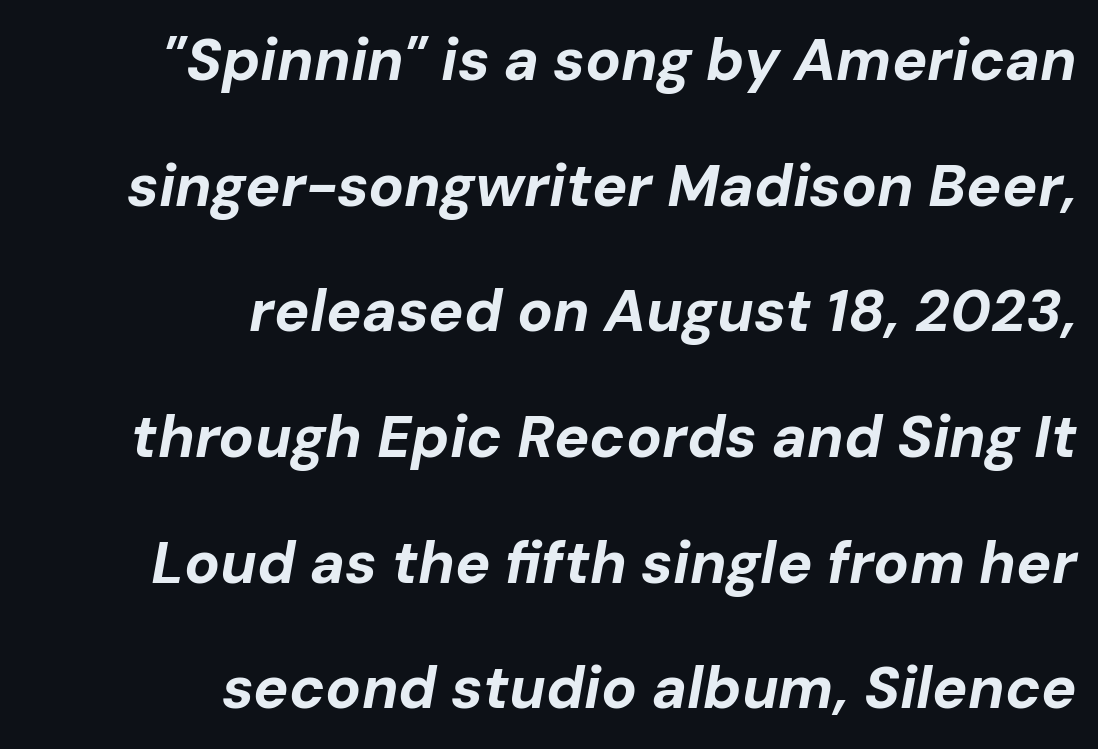
The image shows 59 px bold type, italic (leaning right); set right-aligned, loose line spacing (2.13x), normal letter spacing, not underlined; low stroke contrast and a medium x-height.
